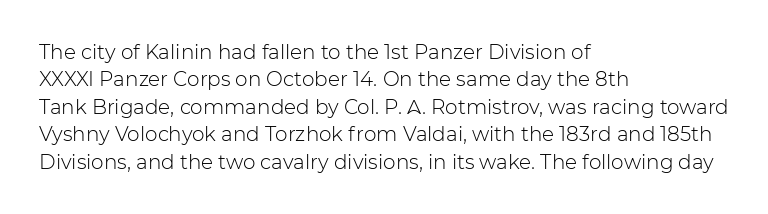
Q: Is the text bold? A: No.
Q: Is the text italic (slanted)? A: No, it is upright.
Q: Is the text underlined? A: No.
Q: How is the paragraph aligned? A: Left-aligned.
Q: Is the spacing between letters normal or unusually wide? A: Normal.
Q: Is the spacing between lines tight, normal or loose? A: Normal.
